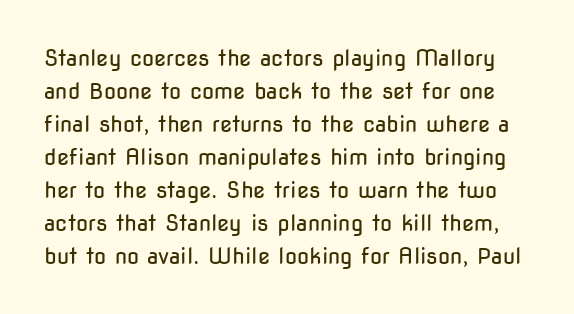
The image shows 22 px text type, upright; set normal line spacing (1.5x), normal letter spacing, not underlined.
